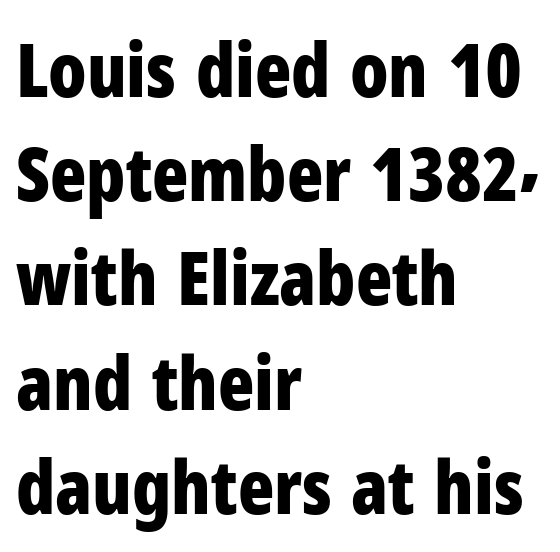
The image shows 75 px bold, condensed sans-serif type, upright; set left-aligned, normal line spacing (1.39x), normal letter spacing, not underlined; low stroke contrast and a medium x-height.
